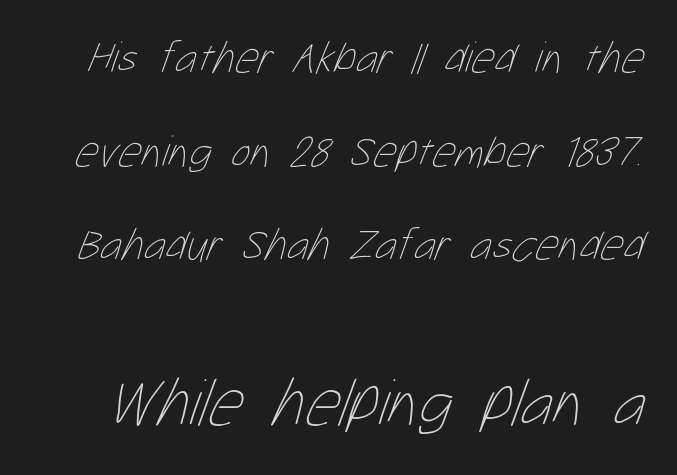
Q: Is the text bold? A: No.
Q: Is the text underlined? A: No.
Q: Is the spacing between letters normal or unusually wide? A: Normal.
Q: Is the spacing between lines tight, normal or loose? A: Loose.
Q: Which block of text is set in a larger size, the first (top) or the second (bottom)? A: The second (bottom) one.
Q: Width (condensed, normal, or wide)? A: Condensed.
Q: Stroke contrast? A: Low.
Q: x-height? A: Medium.
Q: Monospaced? A: No.
